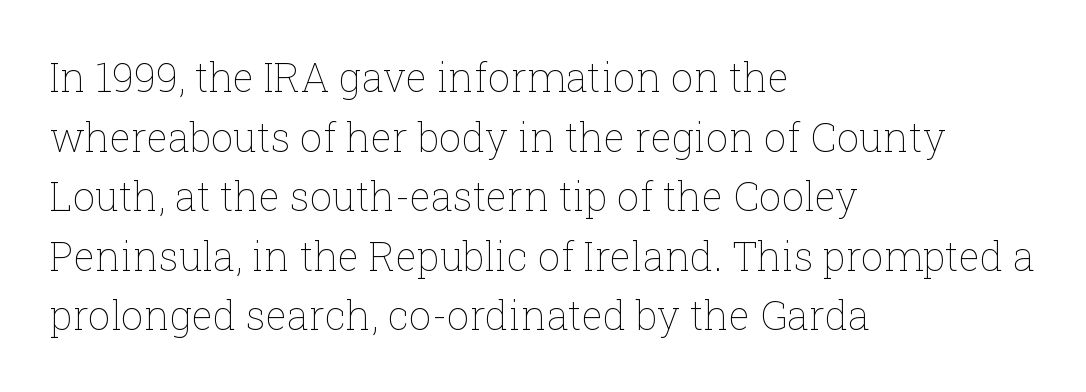
The image shows 40 px thin type, upright; set left-aligned, normal line spacing (1.49x), normal letter spacing, not underlined; low stroke contrast and a medium x-height.
